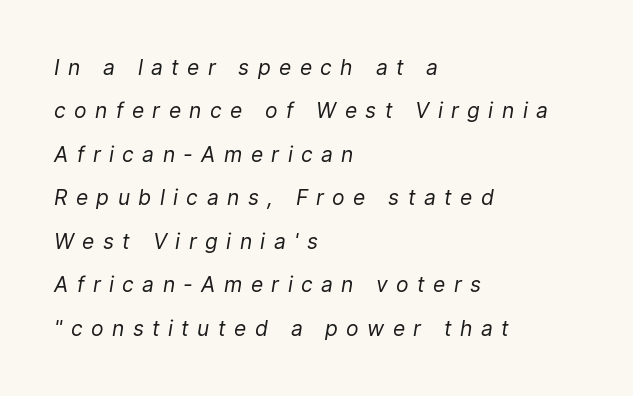
{"italic": "yes", "lean": "right", "slant_degrees": 9, "bold": "no", "underline": "no", "align": "left", "line_spacing": "loose", "line_spacing_ratio": 2.07, "letter_spacing": "wide", "letter_spacing_em": 0.4, "glyph_px": 21}
